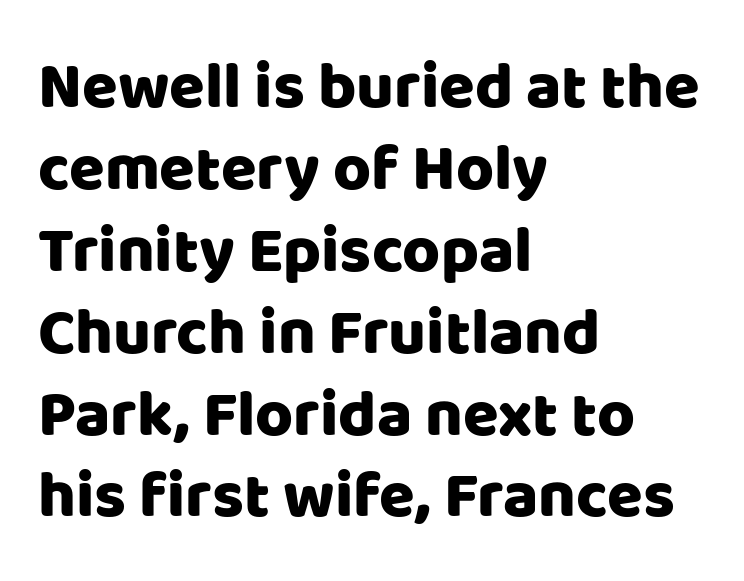
Q: Is the text italic (slanted)? A: No, it is upright.
Q: Is the typeface a serif or a sans-serif typeface? A: Sans-serif.
Q: Is the text underlined? A: No.
Q: How is the paragraph aligned? A: Left-aligned.
Q: Is the spacing between letters normal or unusually wide? A: Normal.
Q: Is the spacing between lines tight, normal or loose? A: Normal.
Q: Width (condensed, normal, or wide)? A: Normal.
Q: Stroke contrast? A: Low.
Q: x-height? A: Large.
Q: Monospaced? A: No.
